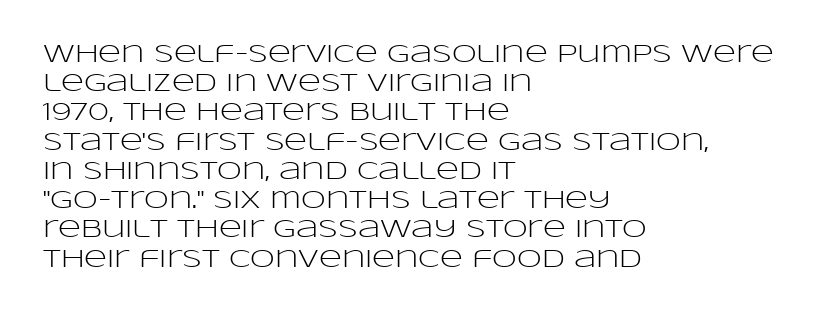
{"italic": "no", "bold": "no", "underline": "no", "align": "left", "line_spacing_ratio": 1.17, "letter_spacing": "normal", "letter_spacing_em": 0.0, "glyph_px": 25}
